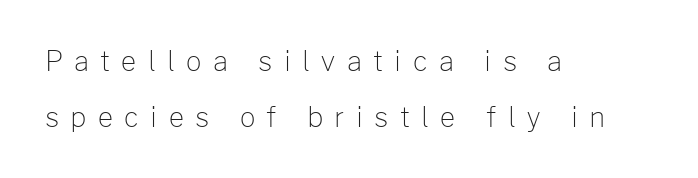
Check under the words: just untouched page. You could fit nearly another row in the gap between these rows. Italic: no, the glyphs are upright roman. A student would call this left alignment; a typographer would say flush left, rag right. The horizontal fit of the characters is loose and conspicuously gappy.
